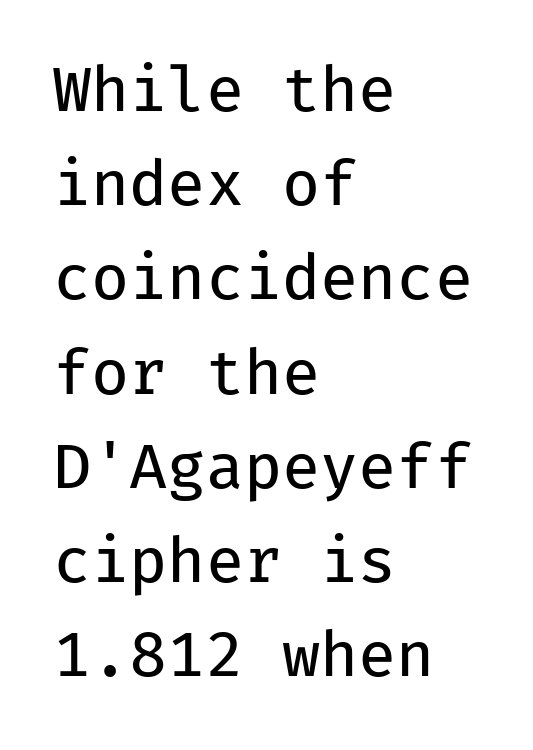
{"serif": "no", "italic": "no", "bold": "no", "weight": "regular", "width": "normal", "stroke_contrast": "low", "x_height": "medium", "monospaced": "yes", "underline": "no", "align": "left", "line_spacing": "normal", "line_spacing_ratio": 1.52, "letter_spacing": "normal", "letter_spacing_em": 0.0, "glyph_px": 62}
